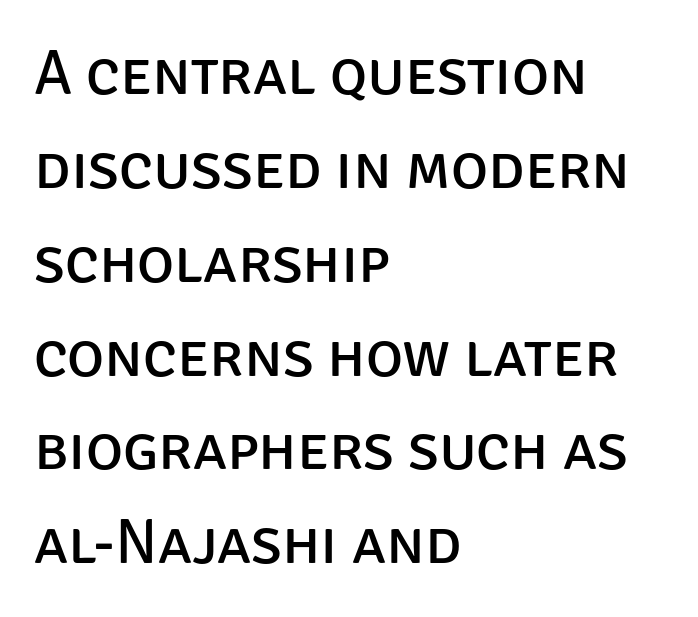
These lines are composed in type without serifs. The rendering uses a moderate line-height, typical for paragraphs. Does the copy run flush right? No — it runs flush left. When letters stand straight like this, we call the style roman or upright.
